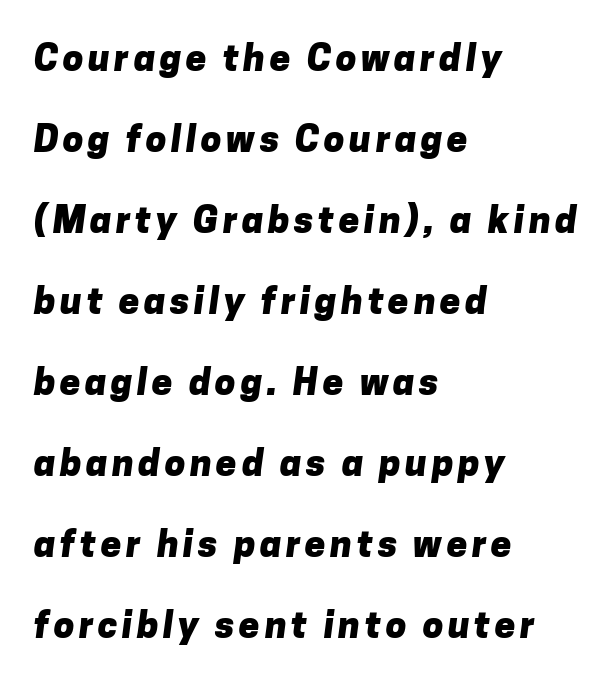
The passage shown is not underscored anywhere. Its strokes are broad and dark, the hallmark of bold type. All the whitespace from short lines collects on the right. Vertical spacing — loose.
